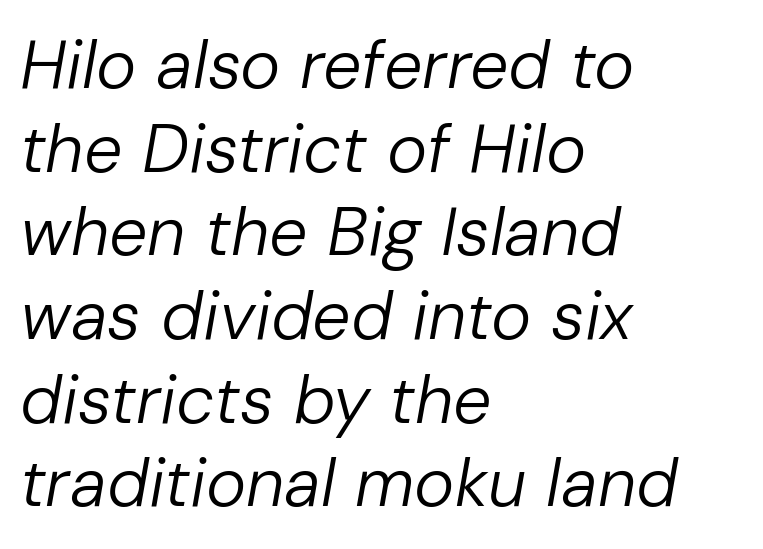
Q: Is the text bold? A: No.
Q: Is the text italic (slanted)? A: Yes, it leans right by about 10 degrees.
Q: Is the text underlined? A: No.
Q: How is the paragraph aligned? A: Left-aligned.
Q: Is the spacing between letters normal or unusually wide? A: Normal.
Q: Width (condensed, normal, or wide)? A: Normal.
Q: Stroke contrast? A: Low.
Q: x-height? A: Medium.
Q: Monospaced? A: No.
